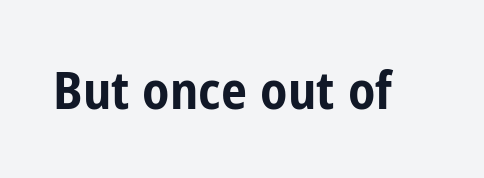
Q: Is the text bold? A: Yes.
Q: Is the text italic (slanted)? A: No, it is upright.
Q: Is the typeface a serif or a sans-serif typeface? A: Sans-serif.
Q: Is the text underlined? A: No.
Q: Is the spacing between letters normal or unusually wide? A: Normal.
Q: Width (condensed, normal, or wide)? A: Condensed.
Q: Stroke contrast? A: Low.
Q: x-height? A: Medium.
Q: Monospaced? A: No.
